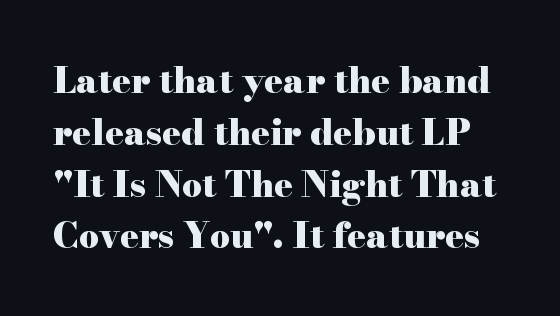
Each row of text sits above clean, open space. In terms of letterform style, serifs are clearly present. Italic? Not at all — the glyphs are vertical. The letters sit at their default tracking, neither squeezed nor spread. A typesetter would call this proportional, since set widths differ per character.
